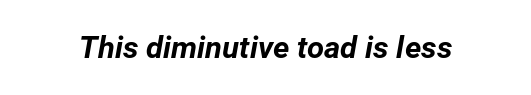
The image shows 31 px bold type, italic (leaning right); set normal letter spacing, not underlined; low stroke contrast and a medium x-height.
